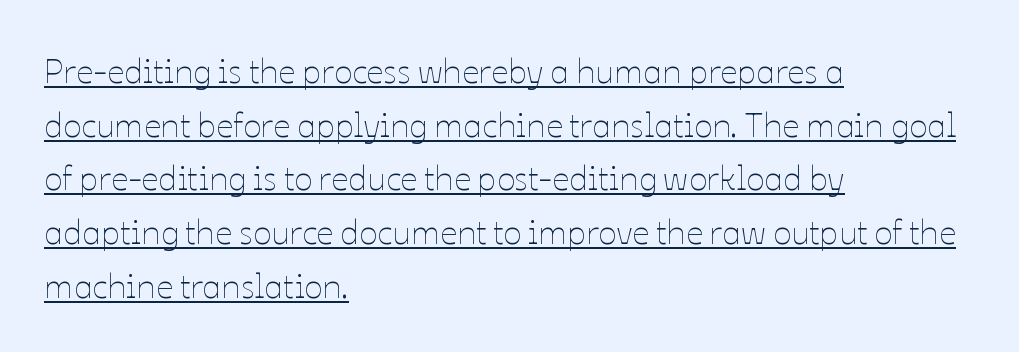
These lines were composed using upright roman letters. Line starts are locked; line ends wander. Honestly, the underline is the first thing you notice here. The face used here is proportionally spaced, like ordinary book or web type.
